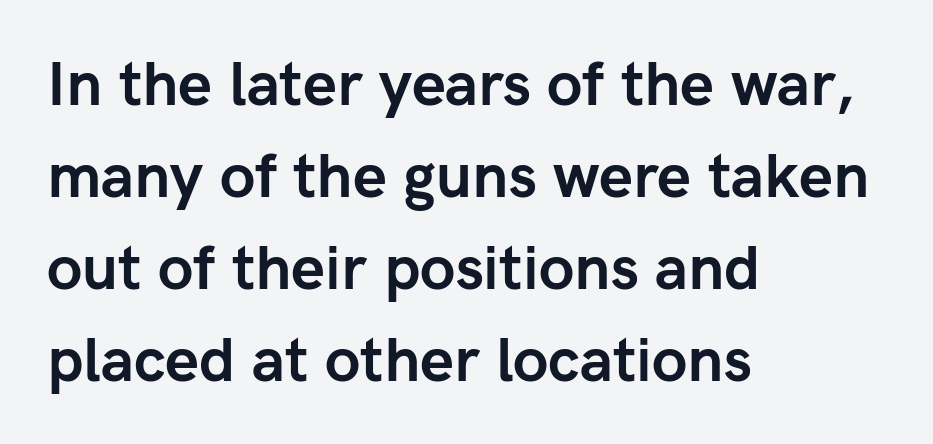
The image shows 61 px semibold sans-serif type, upright; set left-aligned, normal line spacing (1.51x), normal letter spacing, not underlined; low stroke contrast and a medium x-height.
